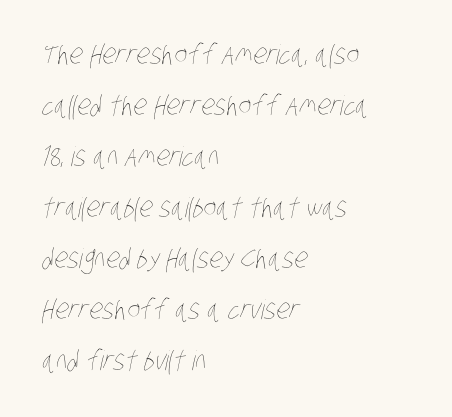
The image shows 27 px text type; set left-aligned, line spacing 1.89x, normal letter spacing, not underlined.
